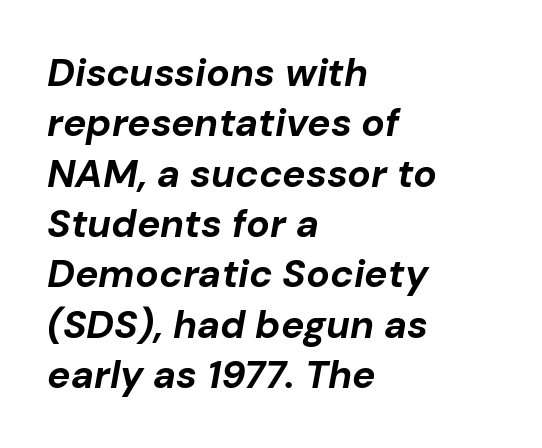
The image shows 39 px bold type, italic (leaning right); set left-aligned, normal line spacing (1.29x), normal letter spacing, not underlined; low stroke contrast and a medium x-height.
